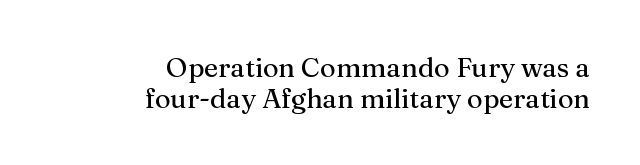
{"italic": "no", "underline": "no", "align": "right", "line_spacing": "tight", "line_spacing_ratio": 1.14, "letter_spacing": "normal", "letter_spacing_em": 0.0, "glyph_px": 27}
